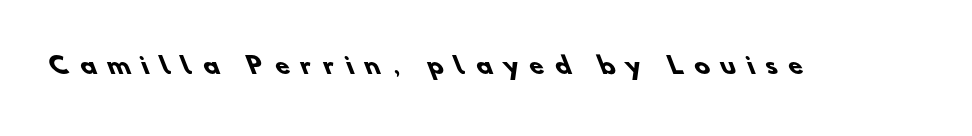
Q: Is the text bold? A: Yes.
Q: Is the text underlined? A: No.
Q: Is the spacing between letters normal or unusually wide? A: Unusually wide.
